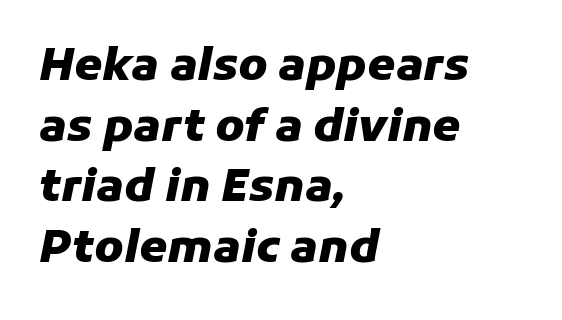
In terms of leading, this rendering sits right in the middle. The lettering tilts uniformly, giving the passage an italic look. This sample has the flowing, uneven cadence of proportional lettering. Short and long lines alike share a common starting point at left. Every letter is thick-stroked: bold, no question.
